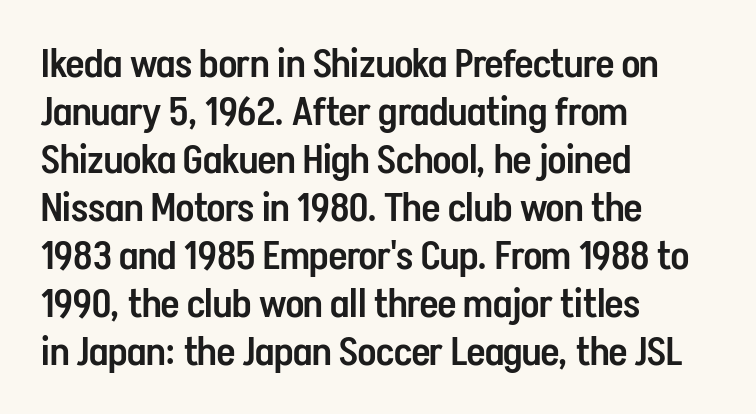
These lines stack with their left ends in a neat column. Emphasis by weight is partial: semibold. Examine the stroke ends and you'll find no serifs. Spacing verdict: proportional, widths tailored to each character.
